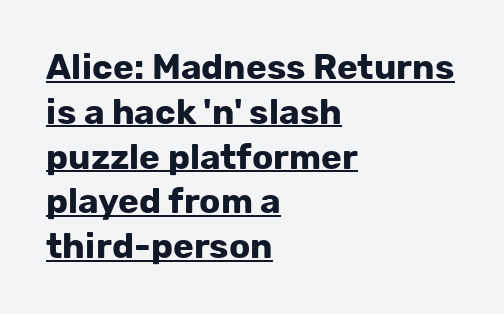
The image shows 35 px bold sans-serif type, upright; set left-aligned, normal line spacing (1.28x), normal letter spacing, underlined; low stroke contrast and a medium x-height.
